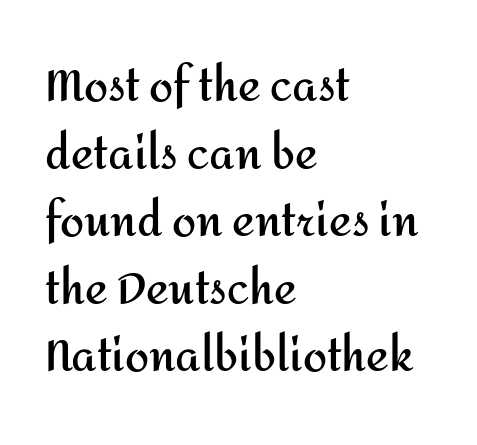
The image shows 43 px semibold sans-serif type, upright; set left-aligned, normal line spacing (1.57x), normal letter spacing, not underlined; medium stroke contrast and a medium x-height.
